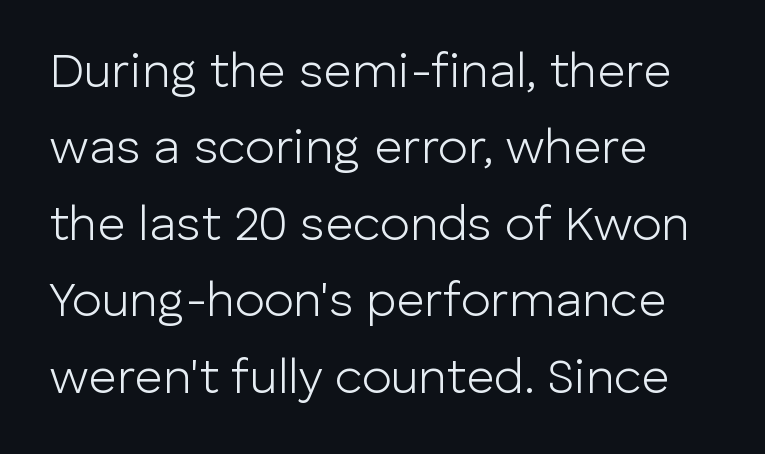
{"serif": "no", "italic": "no", "bold": "no", "weight": "light", "width": "normal", "stroke_contrast": "low", "x_height": "medium", "monospaced": "no", "underline": "no", "align": "left", "line_spacing": "normal", "line_spacing_ratio": 1.56, "letter_spacing": "normal", "letter_spacing_em": 0.0, "glyph_px": 49}
